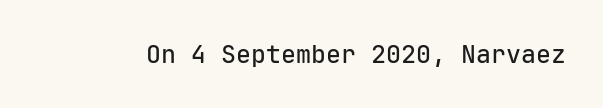
If you drew a line through each stem, it would be perfectly vertical. Characters follow at the spacing the type designer built in. The words here are not underlined.
